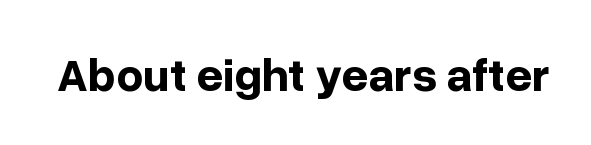
The letters advance in unequal steps, a hallmark of proportional type. The line texture is even and compact thanks to regular tracking. Look at the stroke-to-counter ratio: heavy, a bold. Classification — sans serif.
